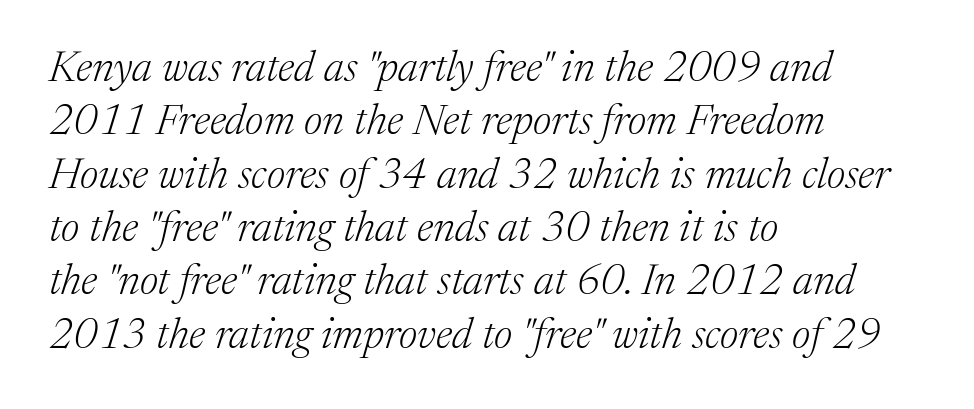
The image shows 43 px light serif type, italic (leaning right); set left-aligned, line spacing 1.24x, normal letter spacing, not underlined; medium stroke contrast and a medium x-height.
